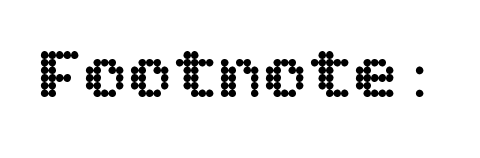
Q: Is the text italic (slanted)? A: No, it is upright.
Q: Is the text underlined? A: No.
Q: Is the spacing between letters normal or unusually wide? A: Normal.
Q: Width (condensed, normal, or wide)? A: Normal.
Q: x-height? A: Large.
